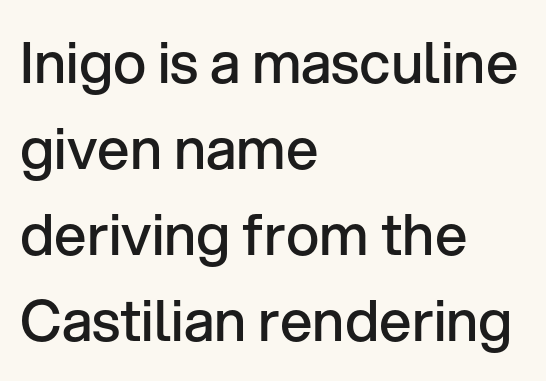
Nothing unusual about the tracking: characters are spaced as the font intends. A somewhat darkened texture: the type is semibold rather than bold. The string is rendered with underlining switched off. The paragraph has a hard left edge and a soft right edge. What kind of face is this? One without serifs — a sans.
